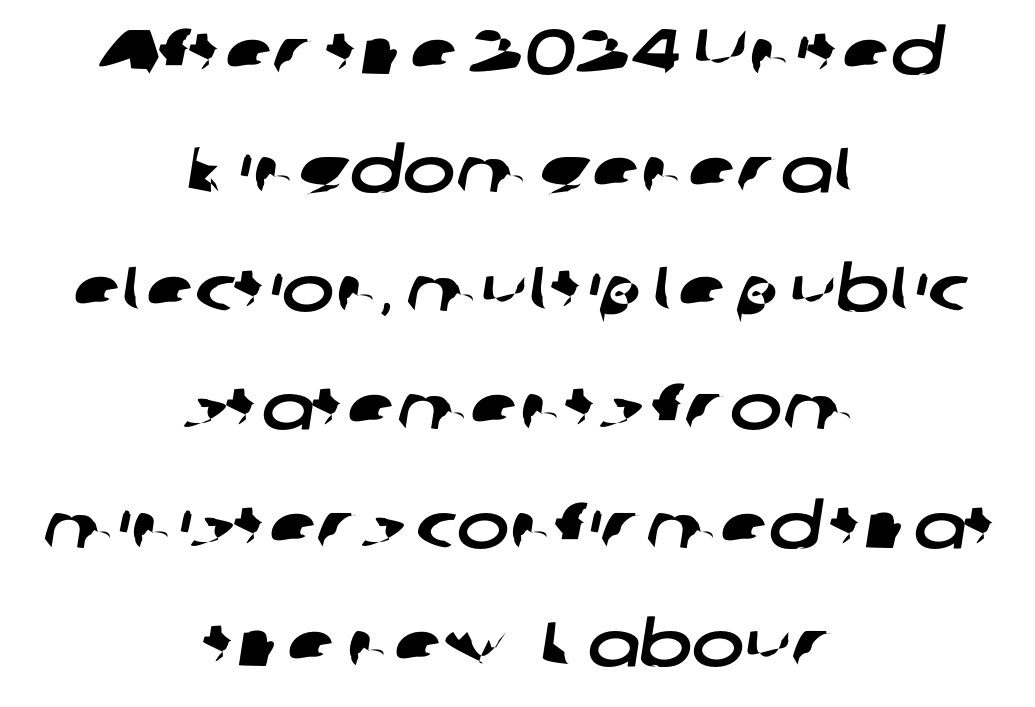
The face used here is proportionally spaced, like ordinary book or web type. The face used here is a sans, in the tradition of grotesques and geometrics. Students, note that the glyphs here touch the page at normal intervals. Each row of text sits above clean, open space. Is the block centered? Yes — each line is placed symmetrically about the middle.
